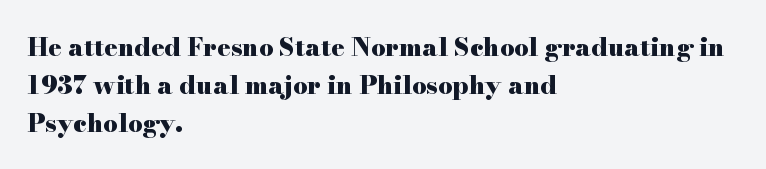
{"italic": "no", "bold": "yes", "underline": "no", "align": "left", "line_spacing": "normal", "line_spacing_ratio": 1.52, "letter_spacing": "normal", "letter_spacing_em": 0.0, "glyph_px": 25}
